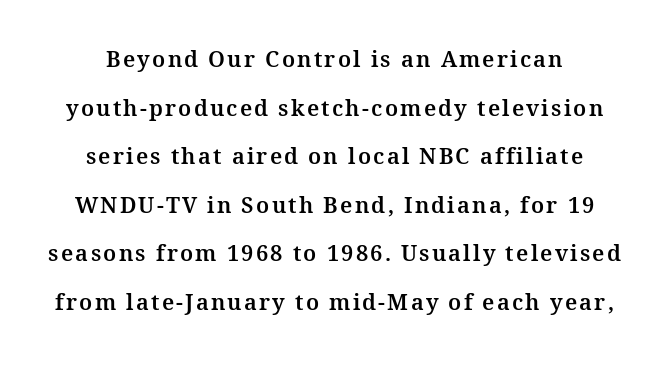
The image shows 22 px text type, upright; set loose line spacing (2.21x), not underlined.
